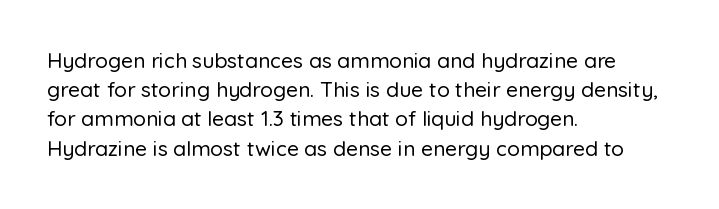
{"italic": "no", "underline": "no", "align": "left", "line_spacing": "normal", "line_spacing_ratio": 1.39, "letter_spacing": "normal", "letter_spacing_em": 0.0, "glyph_px": 21}
